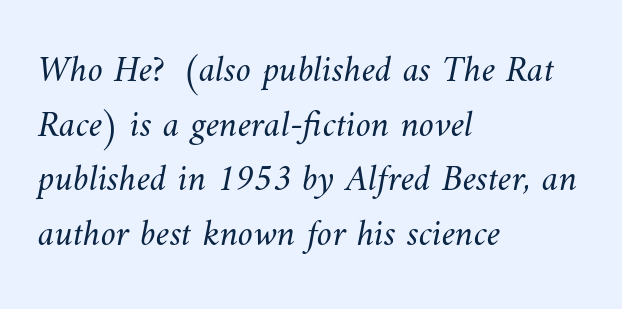
{"bold": "no", "weight": "light", "width": "normal", "stroke_contrast": "medium", "x_height": "small", "monospaced": "no", "underline": "no", "align": "left", "line_spacing": "normal", "line_spacing_ratio": 1.44, "letter_spacing": "normal", "letter_spacing_em": 0.0, "glyph_px": 38}
